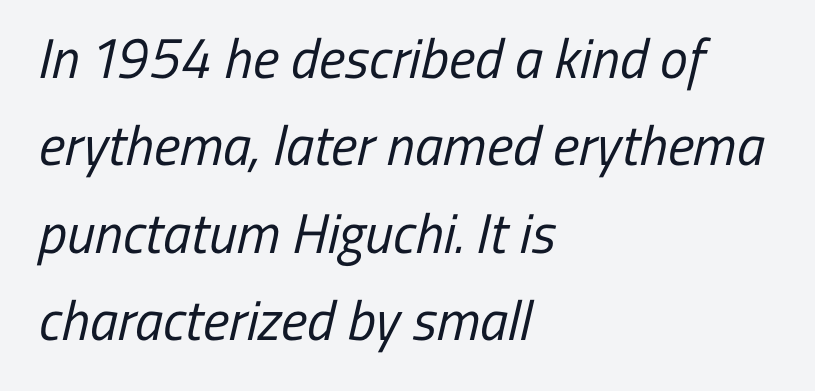
{"serif": "no", "bold": "no", "weight": "regular", "width": "condensed", "stroke_contrast": "low", "x_height": "medium", "monospaced": "no", "underline": "no", "align": "left", "line_spacing": "normal", "line_spacing_ratio": 1.56, "letter_spacing": "normal", "letter_spacing_em": 0.0, "glyph_px": 56}
